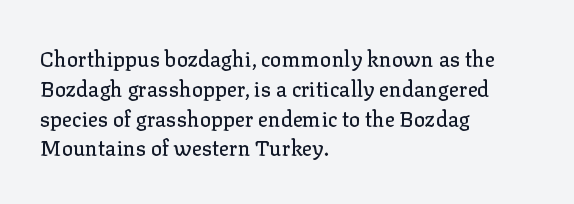
Q: Is the text italic (slanted)? A: No, it is upright.
Q: Is the text underlined? A: No.
Q: How is the paragraph aligned? A: Left-aligned.
Q: Is the spacing between letters normal or unusually wide? A: Normal.
Q: Is the spacing between lines tight, normal or loose? A: Normal.
